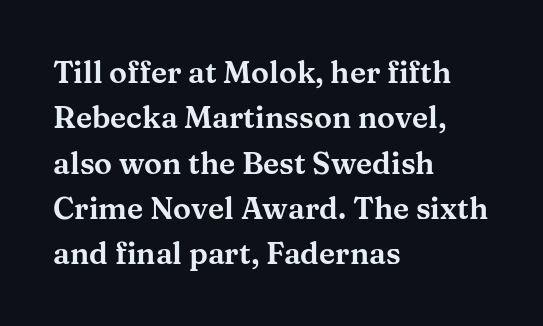
Q: Is the text italic (slanted)? A: No, it is upright.
Q: Is the typeface a serif or a sans-serif typeface? A: Serif.
Q: Is the text underlined? A: No.
Q: How is the paragraph aligned? A: Left-aligned.
Q: Is the spacing between letters normal or unusually wide? A: Normal.
Q: Is the spacing between lines tight, normal or loose? A: Normal.
Q: Width (condensed, normal, or wide)? A: Wide.
Q: Stroke contrast? A: Medium.
Q: x-height? A: Medium.
Q: Monospaced? A: No.
